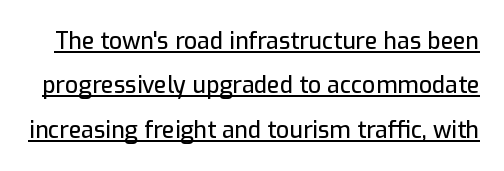
Q: Is the text italic (slanted)? A: No, it is upright.
Q: Is the text underlined? A: Yes.
Q: Is the spacing between letters normal or unusually wide? A: Normal.
Q: Is the spacing between lines tight, normal or loose? A: Loose.
